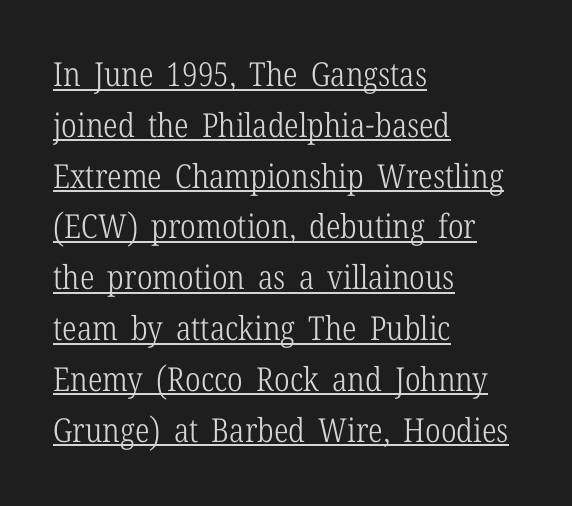
The image shows 33 px light, condensed serif type, upright; set left-aligned, normal line spacing (1.54x), normal letter spacing, underlined; low stroke contrast and a medium x-height.
